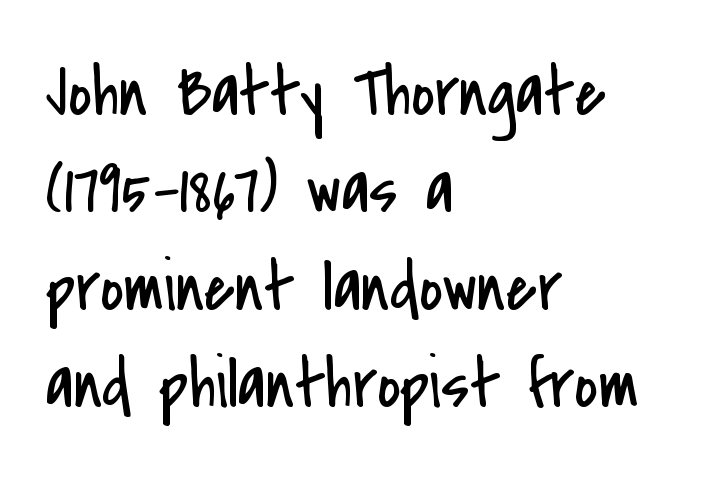
{"serif": "no", "italic": "no", "bold": "no", "weight": "regular", "width": "condensed", "stroke_contrast": "low", "x_height": "small", "monospaced": "no", "underline": "no", "align": "left", "line_spacing": "normal", "line_spacing_ratio": 1.37, "letter_spacing": "normal", "letter_spacing_em": 0.0, "glyph_px": 71}
